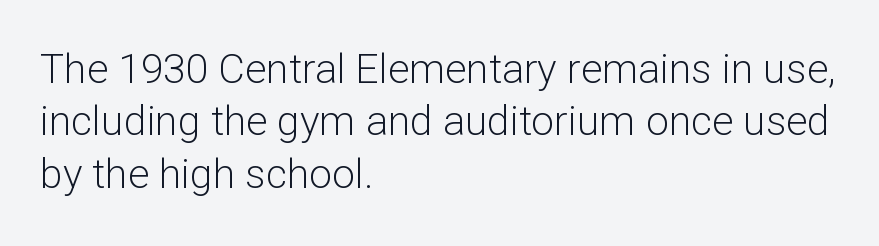
{"serif": "no", "italic": "no", "bold": "no", "weight": "light", "width": "normal", "stroke_contrast": "low", "x_height": "medium", "monospaced": "no", "underline": "no", "align": "left", "line_spacing": "normal", "line_spacing_ratio": 1.28, "letter_spacing": "normal", "letter_spacing_em": 0.0, "glyph_px": 41}
